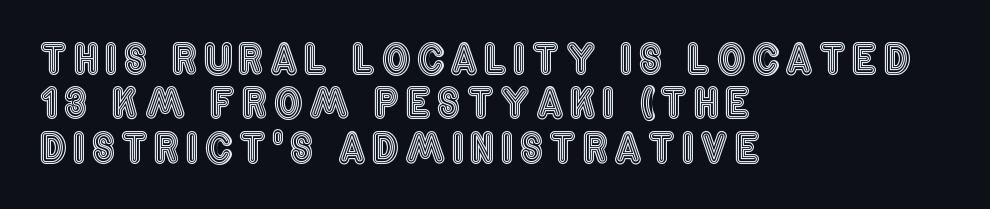
Q: Is the text italic (slanted)? A: No, it is upright.
Q: Is the text underlined? A: No.
Q: How is the paragraph aligned? A: Left-aligned.
Q: Is the spacing between lines tight, normal or loose? A: Tight.
Q: Width (condensed, normal, or wide)? A: Condensed.
Q: x-height? A: Large.
Q: Monospaced? A: No.
